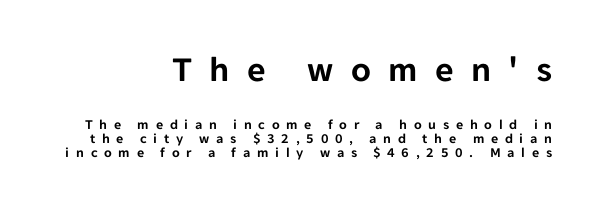
Q: Is the text italic (slanted)? A: No, it is upright.
Q: Is the typeface a serif or a sans-serif typeface? A: Sans-serif.
Q: Is the text underlined? A: No.
Q: How is the paragraph aligned? A: Right-aligned.
Q: Is the spacing between letters normal or unusually wide? A: Unusually wide.
Q: Is the spacing between lines tight, normal or loose? A: Tight.
Q: Which block of text is set in a larger size, the first (top) or the second (bottom)? A: The first (top) one.
Q: Width (condensed, normal, or wide)? A: Normal.
Q: Stroke contrast? A: Low.
Q: x-height? A: Medium.
Q: Monospaced? A: No.
